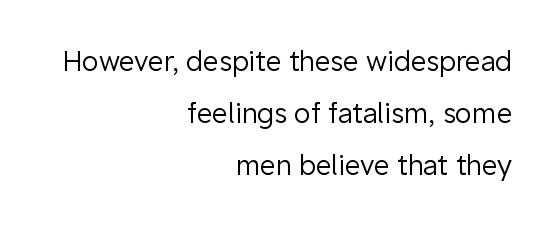
{"italic": "no", "bold": "no", "underline": "no", "align": "right", "line_spacing": "loose", "line_spacing_ratio": 1.93, "letter_spacing": "normal", "letter_spacing_em": 0.0, "glyph_px": 27}
